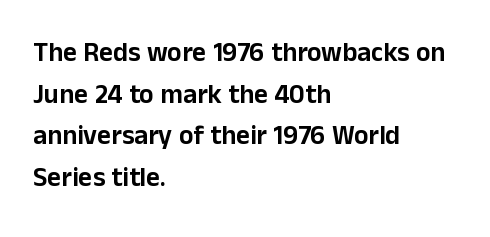
The image shows 27 px text type, upright; set left-aligned, normal line spacing (1.54x), normal letter spacing, not underlined.
